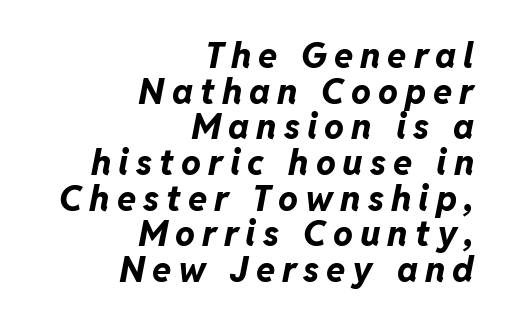
Students, this is bold: see how much ink each stroke carries. If you measured baseline to baseline, you'd find a short distance. This sample uses an oblique cut, with every glyph tilted off the vertical. Think of a printed novel: that variable character pitch is what you see here. Students, note that the glyphs here are deliberately spaced far apart.
